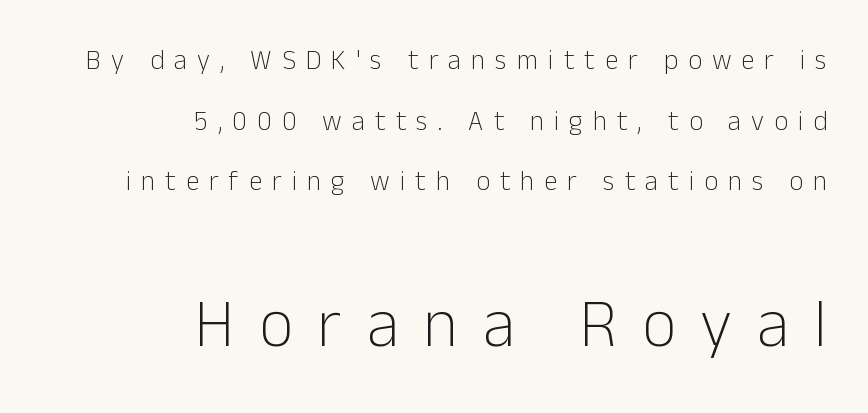
The image shows 67 px light sans-serif type, upright; set right-aligned, loose line spacing (2.25x), unusually wide letter spacing (+0.37 em), not underlined; the second (bottom) block is 2.48x larger; low stroke contrast and a medium x-height.
